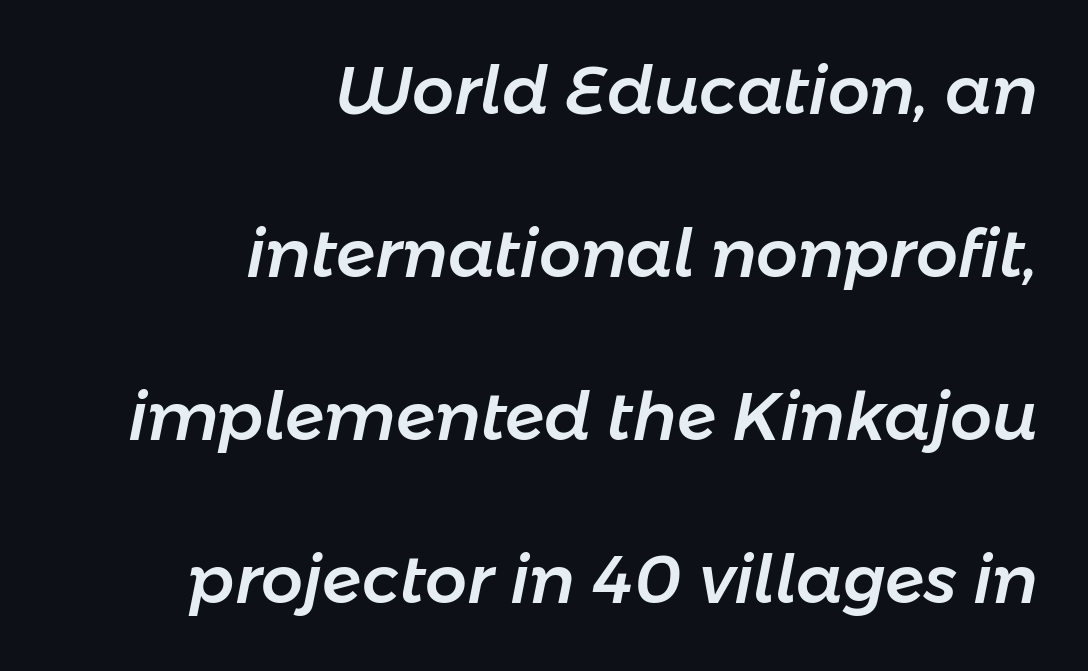
{"italic": "yes", "lean": "right", "slant_degrees": 11, "width": "normal", "stroke_contrast": "low", "x_height": "medium", "monospaced": "no", "underline": "no", "align": "right", "line_spacing": "loose", "line_spacing_ratio": 2.47, "letter_spacing": "normal", "letter_spacing_em": 0.0, "glyph_px": 66}
